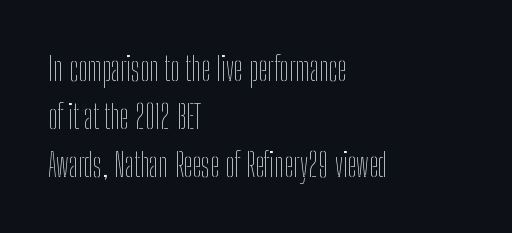
Q: Is the text bold? A: No.
Q: Is the text italic (slanted)? A: No, it is upright.
Q: Is the text underlined? A: No.
Q: How is the paragraph aligned? A: Left-aligned.
Q: Is the spacing between letters normal or unusually wide? A: Normal.
Q: Is the spacing between lines tight, normal or loose? A: Normal.
Q: Width (condensed, normal, or wide)? A: Condensed.
Q: Stroke contrast? A: Low.
Q: x-height? A: Medium.
Q: Monospaced? A: No.
